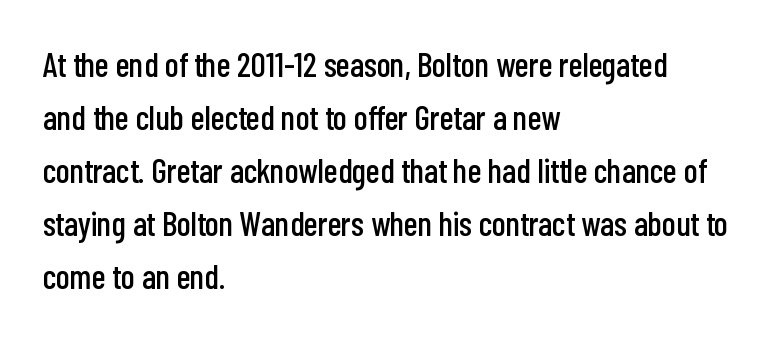
Q: Is the text italic (slanted)? A: No, it is upright.
Q: Is the typeface a serif or a sans-serif typeface? A: Sans-serif.
Q: Is the text underlined? A: No.
Q: How is the paragraph aligned? A: Left-aligned.
Q: Is the spacing between letters normal or unusually wide? A: Normal.
Q: Is the spacing between lines tight, normal or loose? A: Normal.
Q: Width (condensed, normal, or wide)? A: Condensed.
Q: Stroke contrast? A: Low.
Q: x-height? A: Medium.
Q: Monospaced? A: No.
